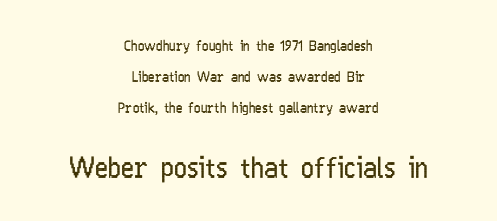
Q: Is the text bold? A: No.
Q: Is the text italic (slanted)? A: No, it is upright.
Q: Is the typeface a serif or a sans-serif typeface? A: Sans-serif.
Q: Is the text underlined? A: No.
Q: How is the paragraph aligned? A: Centered.
Q: Is the spacing between letters normal or unusually wide? A: Normal.
Q: Is the spacing between lines tight, normal or loose? A: Loose.
Q: Which block of text is set in a larger size, the first (top) or the second (bottom)? A: The second (bottom) one.
Q: Width (condensed, normal, or wide)? A: Condensed.
Q: Stroke contrast? A: Low.
Q: x-height? A: Medium.
Q: Monospaced? A: No.
